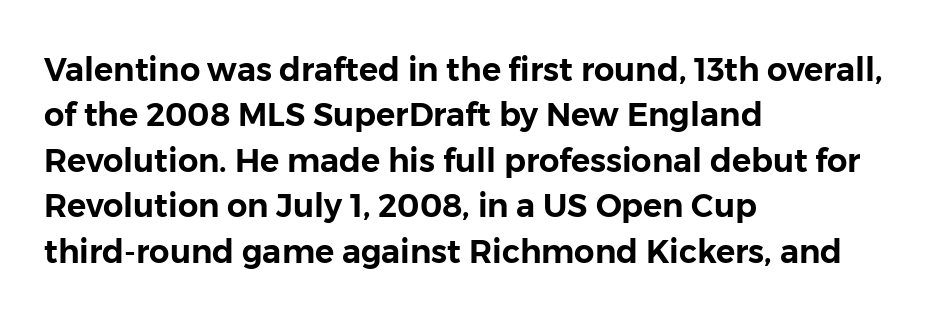
Q: Is the text italic (slanted)? A: No, it is upright.
Q: Is the typeface a serif or a sans-serif typeface? A: Sans-serif.
Q: Is the text underlined? A: No.
Q: How is the paragraph aligned? A: Left-aligned.
Q: Is the spacing between letters normal or unusually wide? A: Normal.
Q: Is the spacing between lines tight, normal or loose? A: Normal.
Q: Width (condensed, normal, or wide)? A: Normal.
Q: Stroke contrast? A: Low.
Q: x-height? A: Medium.
Q: Monospaced? A: No.
